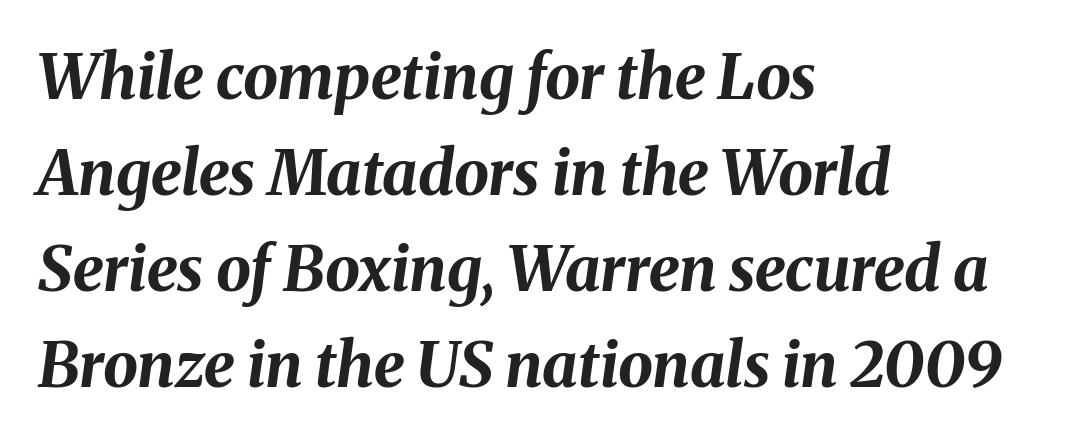
{"italic": "yes", "lean": "right", "slant_degrees": 8, "bold": "yes", "weight": "bold", "width": "normal", "stroke_contrast": "medium", "x_height": "medium", "monospaced": "no", "underline": "no", "align": "left", "line_spacing": "normal", "line_spacing_ratio": 1.55, "letter_spacing": "normal", "letter_spacing_em": 0.0, "glyph_px": 62}
